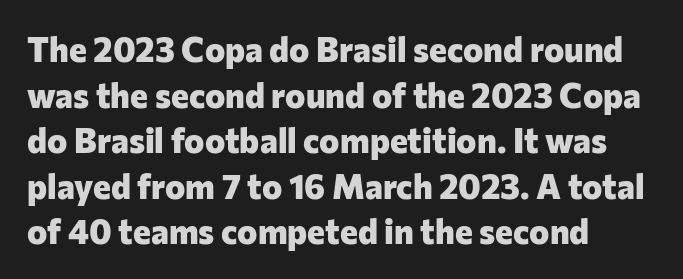
Q: Is the text bold? A: Yes.
Q: Is the text italic (slanted)? A: No, it is upright.
Q: Is the typeface a serif or a sans-serif typeface? A: Sans-serif.
Q: Is the text underlined? A: No.
Q: How is the paragraph aligned? A: Left-aligned.
Q: Is the spacing between letters normal or unusually wide? A: Normal.
Q: Is the spacing between lines tight, normal or loose? A: Normal.
Q: Width (condensed, normal, or wide)? A: Normal.
Q: Stroke contrast? A: Low.
Q: x-height? A: Medium.
Q: Monospaced? A: No.
